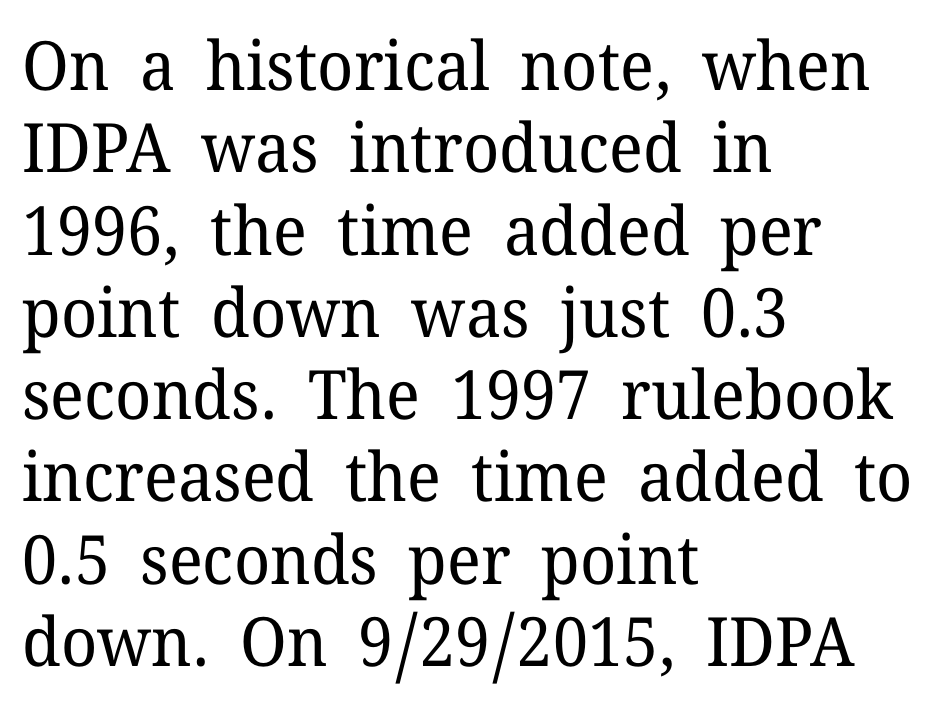
Q: Is the text bold? A: No.
Q: Is the text italic (slanted)? A: No, it is upright.
Q: Is the typeface a serif or a sans-serif typeface? A: Serif.
Q: Is the text underlined? A: No.
Q: How is the paragraph aligned? A: Left-aligned.
Q: Is the spacing between letters normal or unusually wide? A: Normal.
Q: Width (condensed, normal, or wide)? A: Normal.
Q: Stroke contrast? A: Low.
Q: x-height? A: Medium.
Q: Monospaced? A: No.
